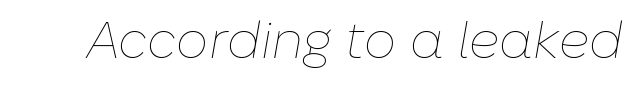
The image shows 51 px thin type, italic (leaning right); set normal letter spacing, not underlined; low stroke contrast and a medium x-height.
